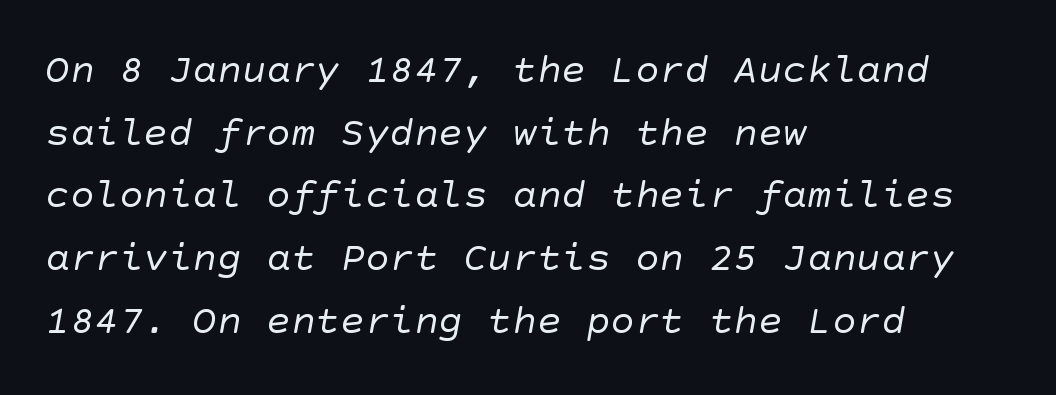
The image shows 41 px regular-weight sans-serif type; set left-aligned, normal line spacing (1.53x), normal letter spacing, not underlined; low stroke contrast and a large x-height.
